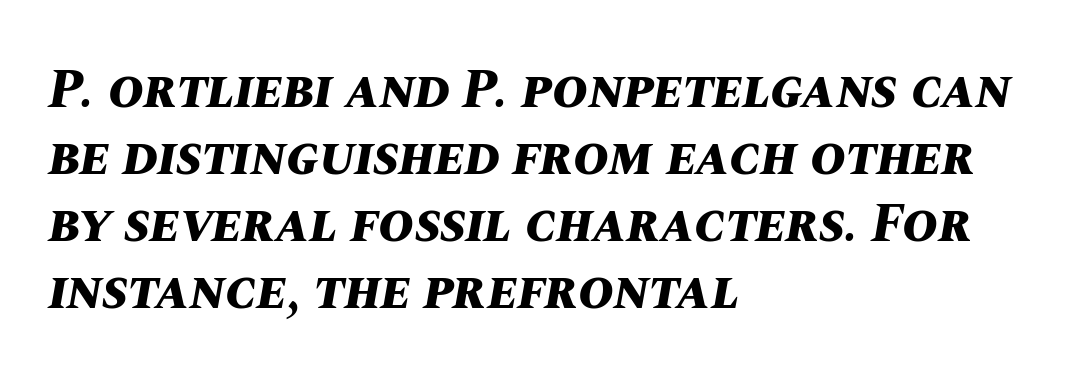
Line beginnings align vertically; line endings do not. Chunky letters — that's bold for sure. Nobody touched the tracking dial on this one. Emphasis-style slanted type is in use. Character widths vary here, with narrow letters taking less room than wide ones.
